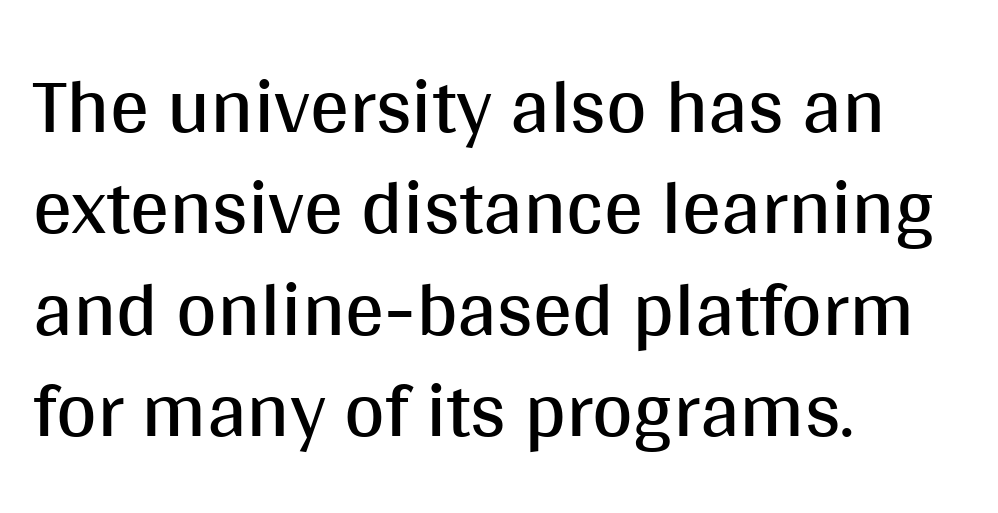
{"serif": "no", "italic": "no", "bold": "no", "weight": "regular", "width": "normal", "stroke_contrast": "medium", "x_height": "large", "monospaced": "no", "underline": "no", "align": "left", "line_spacing": "normal", "line_spacing_ratio": 1.3, "letter_spacing": "normal", "letter_spacing_em": 0.0, "glyph_px": 78}
